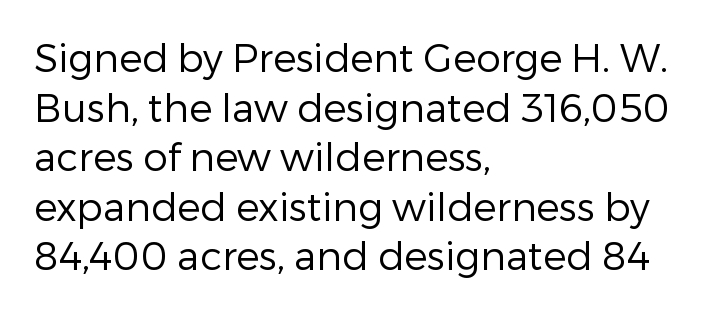
The image shows 39 px regular-weight sans-serif type, upright; set left-aligned, normal line spacing (1.27x), normal letter spacing, not underlined; low stroke contrast and a medium x-height.
